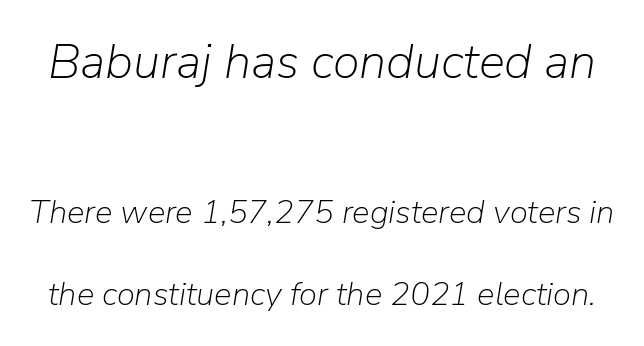
The image shows 49 px light type, italic (leaning right); set loose line spacing (2.49x), normal letter spacing, not underlined; the first (top) block is 1.48x larger; low stroke contrast and a medium x-height.
